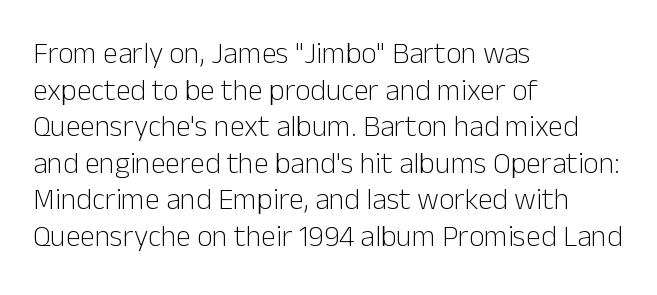
{"serif": "no", "italic": "no", "bold": "no", "weight": "light", "width": "normal", "stroke_contrast": "low", "x_height": "medium", "monospaced": "no", "underline": "no", "align": "left", "line_spacing_ratio": 1.22, "letter_spacing": "normal", "letter_spacing_em": 0.0, "glyph_px": 30}
